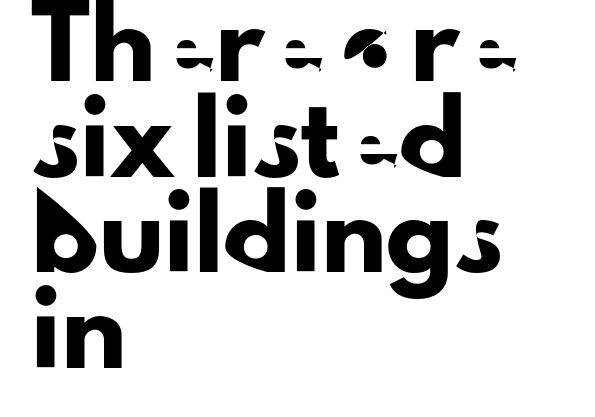
{"serif": "no", "italic": "no", "width": "normal", "stroke_contrast": "low", "x_height": "small", "monospaced": "no", "underline": "no", "align": "left", "line_spacing": "normal", "line_spacing_ratio": 1.45, "letter_spacing": "normal", "letter_spacing_em": 0.0, "glyph_px": 66}
